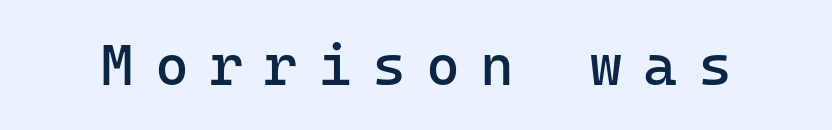
The image shows 58 px regular-weight sans-serif type, upright, monospaced; set unusually wide letter spacing (+0.35 em), not underlined; low stroke contrast and a medium x-height.
